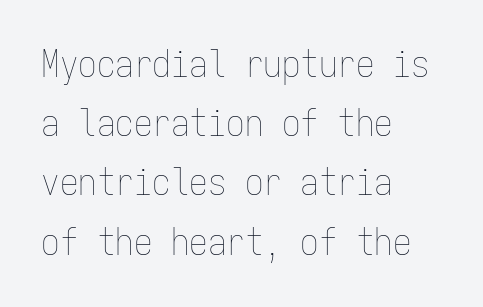
Q: Is the text bold? A: No.
Q: Is the text italic (slanted)? A: No, it is upright.
Q: Is the text underlined? A: No.
Q: How is the paragraph aligned? A: Left-aligned.
Q: Is the spacing between letters normal or unusually wide? A: Normal.
Q: Is the spacing between lines tight, normal or loose? A: Normal.
Q: Width (condensed, normal, or wide)? A: Condensed.
Q: Stroke contrast? A: Low.
Q: x-height? A: Medium.
Q: Monospaced? A: Yes.
